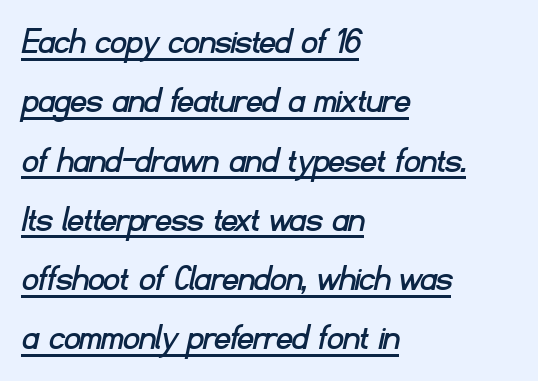
Horizontal alignment here is leftward, the default for most running prose. There is no visible air inserted between adjacent glyphs. How would I describe the line gaps? Plain and ordinary. The string is rendered with underlining switched on.
